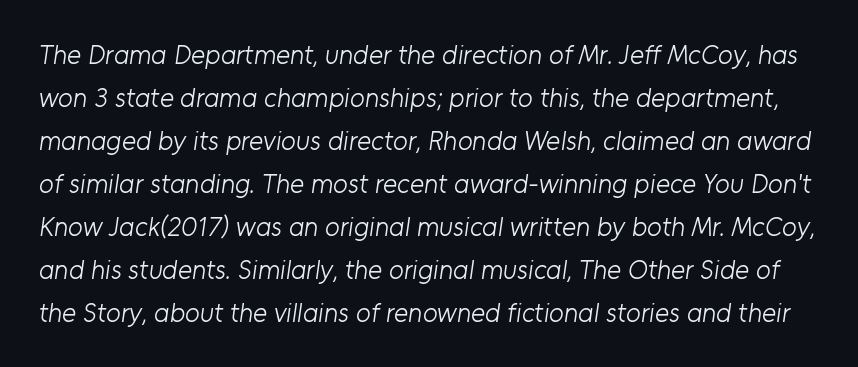
Q: Is the text bold? A: No.
Q: Is the text underlined? A: No.
Q: Is the spacing between letters normal or unusually wide? A: Normal.
Q: Is the spacing between lines tight, normal or loose? A: Normal.
